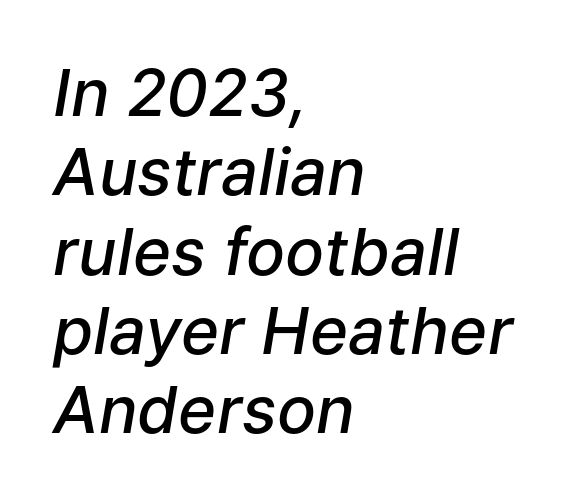
{"italic": "yes", "lean": "right", "slant_degrees": 9, "bold": "semi", "weight": "semibold", "width": "normal", "stroke_contrast": "low", "x_height": "medium", "monospaced": "no", "underline": "no", "align": "left", "line_spacing_ratio": 1.22, "letter_spacing": "normal", "letter_spacing_em": 0.0, "glyph_px": 65}
